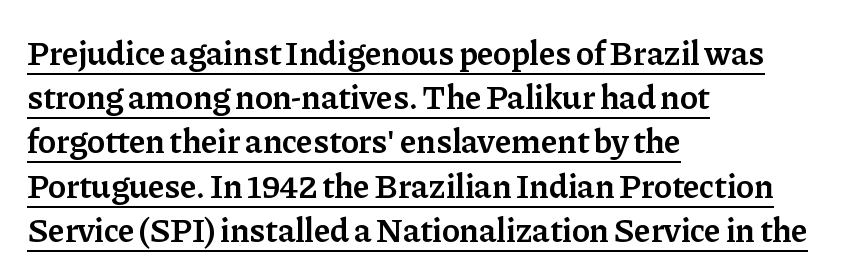
The image shows 34 px semibold serif type, upright; set left-aligned, normal line spacing (1.3x), normal letter spacing, underlined; low stroke contrast and a medium x-height.
